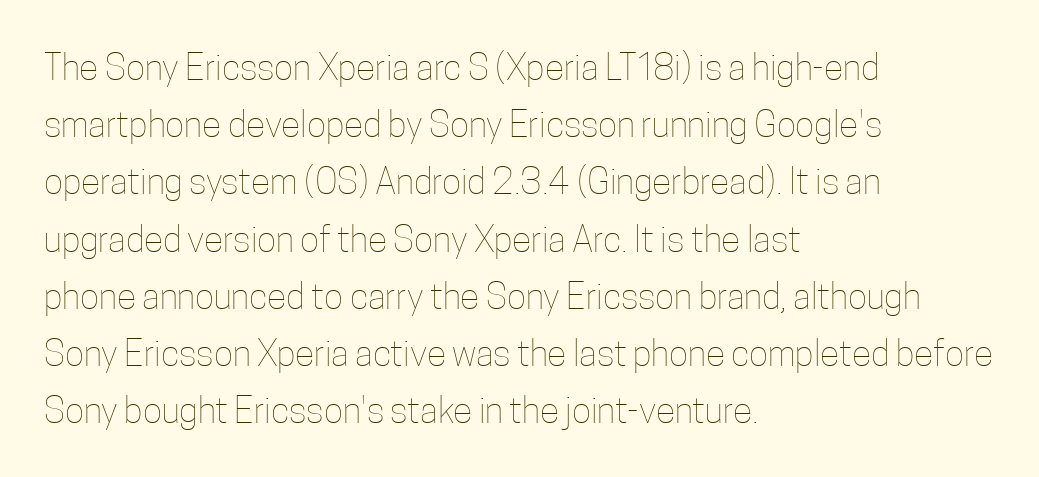
Q: Is the text bold? A: No.
Q: Is the text italic (slanted)? A: No, it is upright.
Q: Is the text underlined? A: No.
Q: How is the paragraph aligned? A: Left-aligned.
Q: Is the spacing between letters normal or unusually wide? A: Normal.
Q: Is the spacing between lines tight, normal or loose? A: Normal.
Q: Width (condensed, normal, or wide)? A: Condensed.
Q: Stroke contrast? A: Low.
Q: x-height? A: Medium.
Q: Monospaced? A: No.
